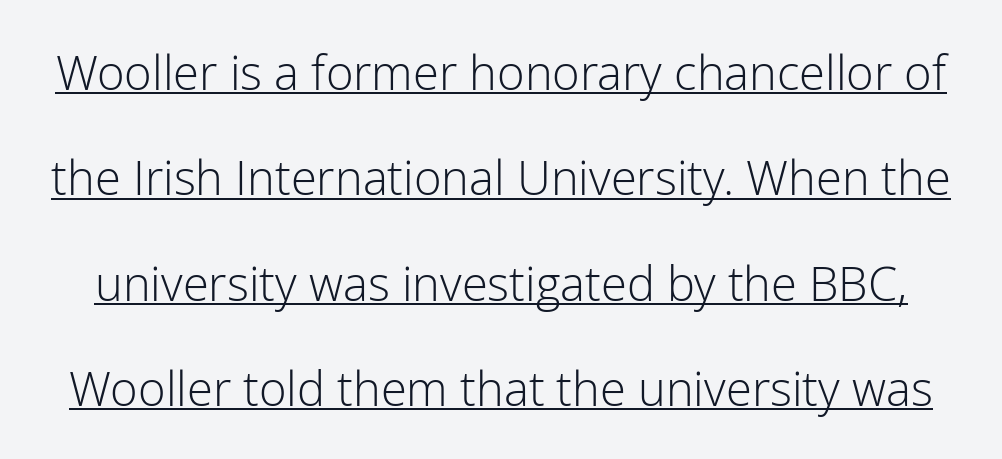
The image shows 47 px light sans-serif type, upright; set loose line spacing (2.24x), normal letter spacing, underlined; low stroke contrast and a medium x-height.
